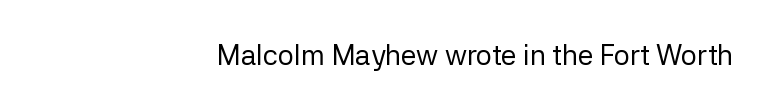
Q: Is the text bold? A: No.
Q: Is the text italic (slanted)? A: No, it is upright.
Q: Is the typeface a serif or a sans-serif typeface? A: Sans-serif.
Q: Is the text underlined? A: No.
Q: How is the paragraph aligned? A: Right-aligned.
Q: Is the spacing between letters normal or unusually wide? A: Normal.
Q: Width (condensed, normal, or wide)? A: Normal.
Q: Stroke contrast? A: Low.
Q: x-height? A: Medium.
Q: Monospaced? A: No.
